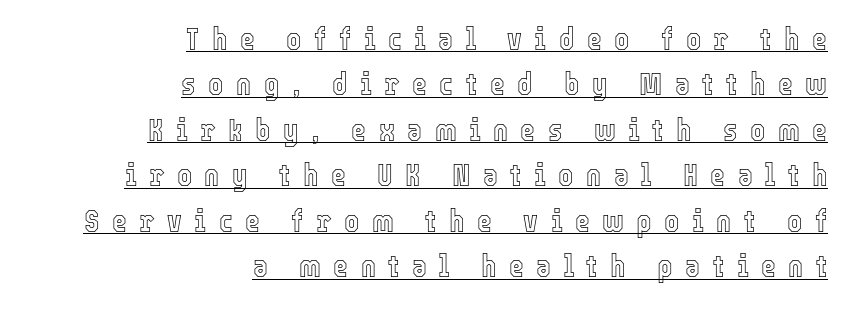
Q: Is the text italic (slanted)? A: No, it is upright.
Q: Is the text underlined? A: Yes.
Q: How is the paragraph aligned? A: Right-aligned.
Q: Is the spacing between letters normal or unusually wide? A: Unusually wide.
Q: Is the spacing between lines tight, normal or loose? A: Normal.
Q: Width (condensed, normal, or wide)? A: Condensed.
Q: x-height? A: Medium.
Q: Monospaced? A: No.
